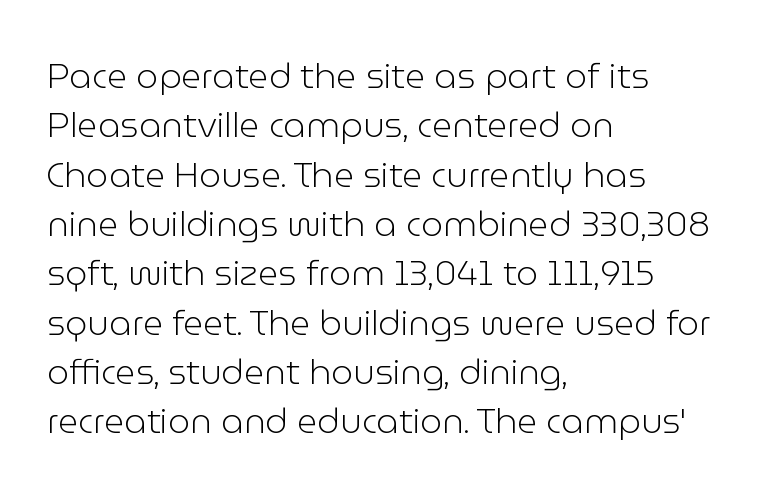
The image shows 35 px light sans-serif type, upright; set left-aligned, normal line spacing (1.41x), normal letter spacing, not underlined; low stroke contrast and a medium x-height.
